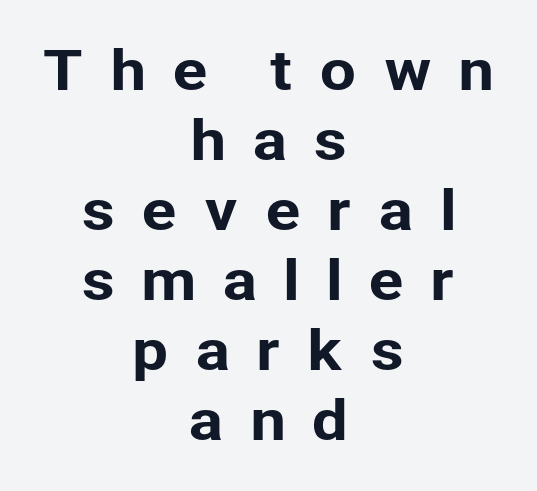
Q: Is the text italic (slanted)? A: No, it is upright.
Q: Is the typeface a serif or a sans-serif typeface? A: Sans-serif.
Q: Is the text underlined? A: No.
Q: How is the paragraph aligned? A: Centered.
Q: Is the spacing between letters normal or unusually wide? A: Unusually wide.
Q: Is the spacing between lines tight, normal or loose? A: Normal.
Q: Width (condensed, normal, or wide)? A: Normal.
Q: Stroke contrast? A: Low.
Q: x-height? A: Medium.
Q: Monospaced? A: No.
